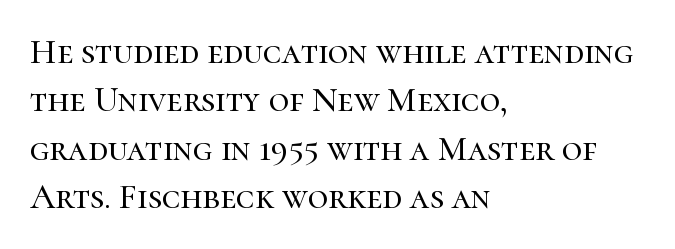
{"serif": "yes", "italic": "no", "width": "normal", "stroke_contrast": "high", "x_height": "medium", "monospaced": "no", "underline": "no", "align": "left", "line_spacing": "normal", "line_spacing_ratio": 1.38, "letter_spacing": "normal", "letter_spacing_em": 0.0, "glyph_px": 35}
